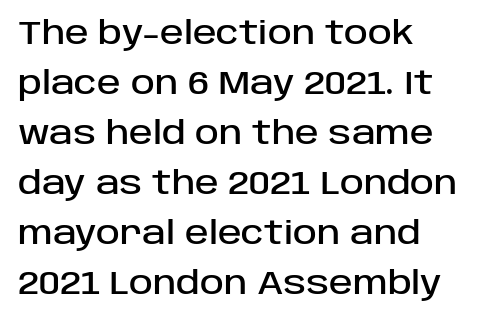
Q: Is the text italic (slanted)? A: No, it is upright.
Q: Is the typeface a serif or a sans-serif typeface? A: Sans-serif.
Q: Is the text underlined? A: No.
Q: How is the paragraph aligned? A: Left-aligned.
Q: Is the spacing between letters normal or unusually wide? A: Normal.
Q: Is the spacing between lines tight, normal or loose? A: Normal.
Q: Width (condensed, normal, or wide)? A: Normal.
Q: Stroke contrast? A: Low.
Q: x-height? A: Large.
Q: Monospaced? A: No.
